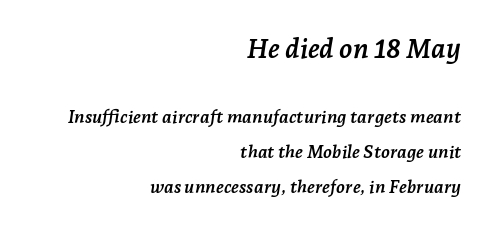
The image shows 27 px bold type, italic (leaning right); set right-aligned, loose line spacing (1.94x), normal letter spacing, not underlined; the first (top) block is 1.5x larger.
